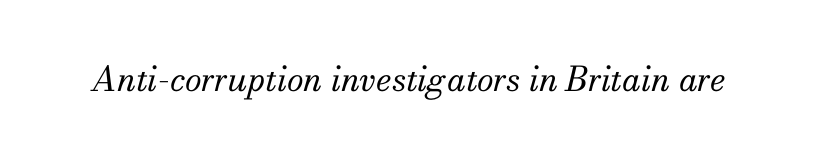
The glyphs look as if they've been sheared to an angle. You can tell from the footed stems that serif type was used. The letters sit at their default tracking, neither squeezed nor spread. Rule under the text: the space is simply empty. This sample has the flowing, uneven cadence of proportional lettering.
